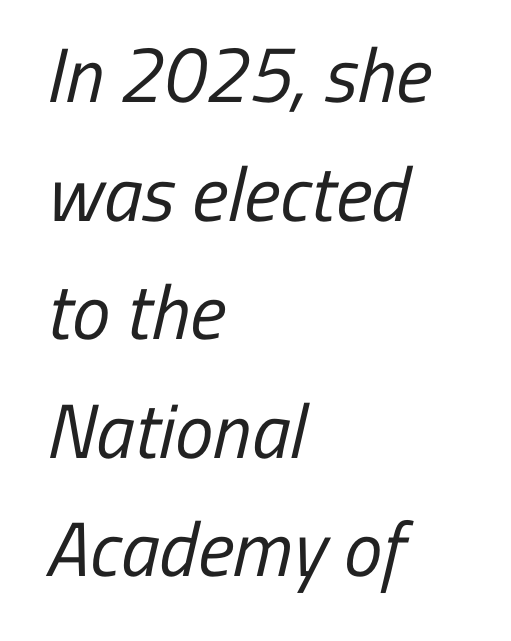
{"serif": "no", "bold": "no", "weight": "regular", "width": "condensed", "stroke_contrast": "low", "x_height": "medium", "monospaced": "no", "underline": "no", "align": "left", "line_spacing": "normal", "line_spacing_ratio": 1.54, "letter_spacing": "normal", "letter_spacing_em": 0.0, "glyph_px": 77}
